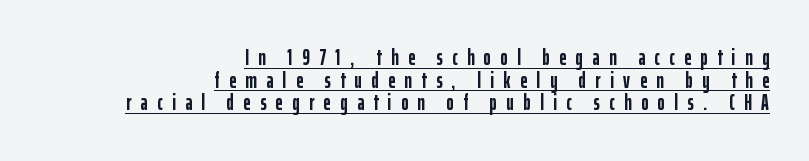
Q: Is the text bold? A: Yes.
Q: Is the text italic (slanted)? A: No, it is upright.
Q: Is the text underlined? A: Yes.
Q: How is the paragraph aligned? A: Right-aligned.
Q: Is the spacing between letters normal or unusually wide? A: Unusually wide.
Q: Is the spacing between lines tight, normal or loose? A: Tight.
